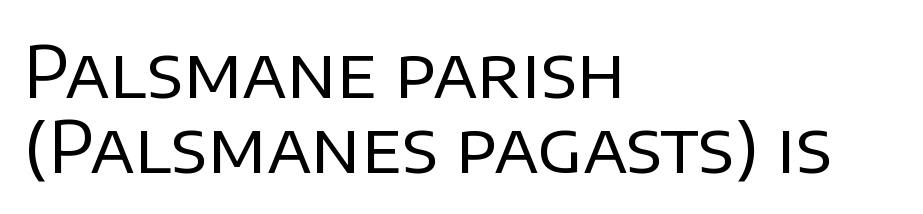
Character widths vary here, with narrow letters taking less room than wide ones. No extra tracking has been applied to these lines. Horizontal alignment here is leftward, the default for most running prose. The string is rendered with underlining switched off. Nope, not italic — everything's standing straight.
